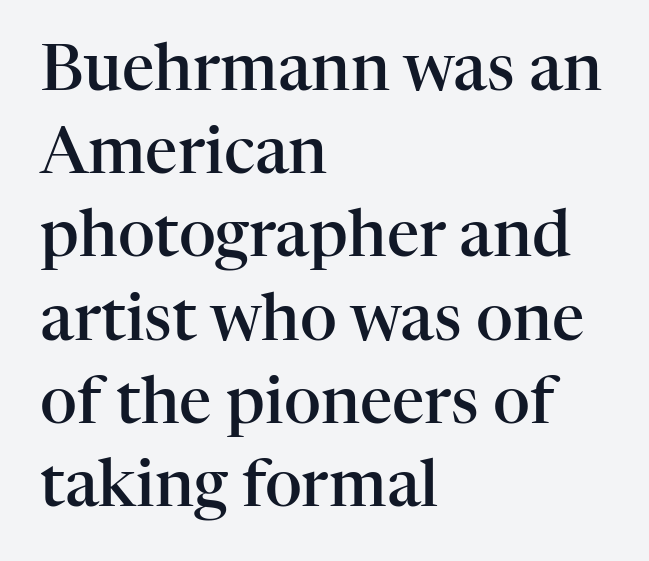
{"serif": "yes", "italic": "no", "bold": "semi", "weight": "semibold", "width": "normal", "stroke_contrast": "high", "x_height": "medium", "monospaced": "no", "underline": "no", "align": "left", "line_spacing": "normal", "line_spacing_ratio": 1.3, "letter_spacing": "normal", "letter_spacing_em": 0.0, "glyph_px": 64}
